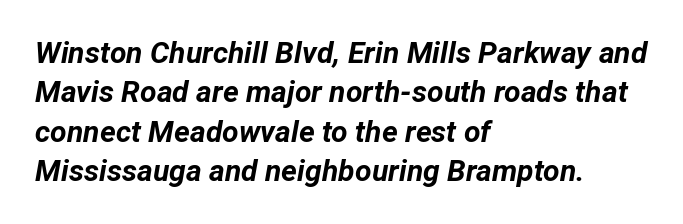
Q: Is the text bold? A: Yes.
Q: Is the text italic (slanted)? A: Yes, it leans right by about 12 degrees.
Q: Is the text underlined? A: No.
Q: How is the paragraph aligned? A: Left-aligned.
Q: Is the spacing between letters normal or unusually wide? A: Normal.
Q: Is the spacing between lines tight, normal or loose? A: Normal.
Q: Width (condensed, normal, or wide)? A: Normal.
Q: Stroke contrast? A: Low.
Q: x-height? A: Medium.
Q: Monospaced? A: No.
